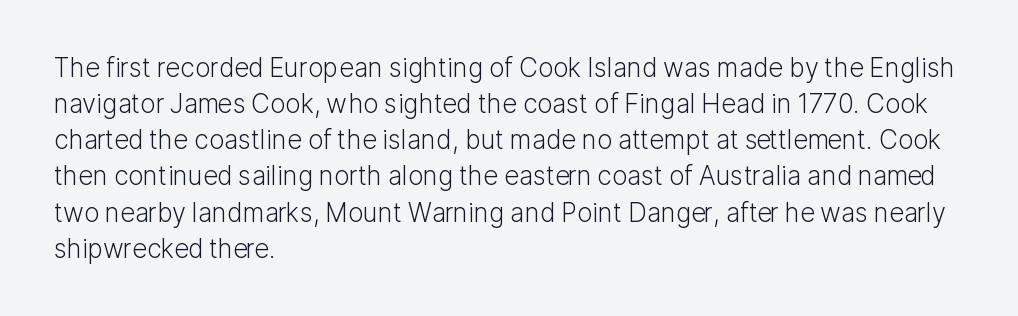
{"italic": "no", "bold": "no", "underline": "no", "align": "left", "line_spacing": "normal", "line_spacing_ratio": 1.39, "letter_spacing": "normal", "letter_spacing_em": 0.0, "glyph_px": 26}
